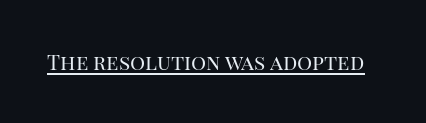
{"italic": "no", "bold": "no", "underline": "yes", "letter_spacing": "normal", "letter_spacing_em": 0.0, "glyph_px": 21}
